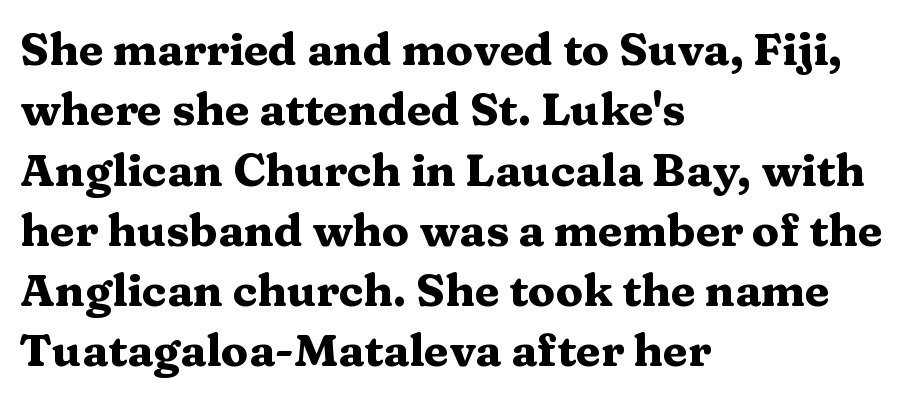
{"serif": "yes", "italic": "no", "bold": "yes", "weight": "heavy", "width": "wide", "stroke_contrast": "medium", "x_height": "medium", "monospaced": "no", "underline": "no", "align": "left", "line_spacing": "normal", "line_spacing_ratio": 1.34, "letter_spacing": "normal", "letter_spacing_em": 0.0, "glyph_px": 45}
